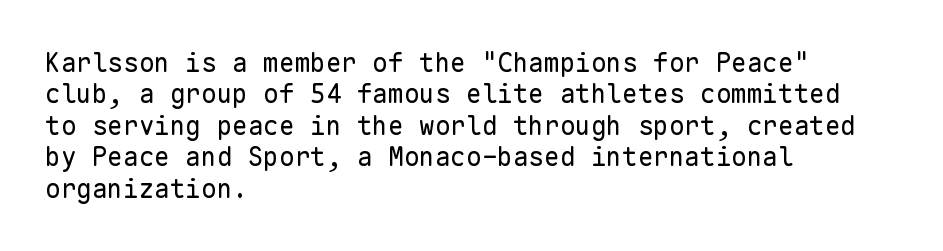
{"italic": "no", "bold": "no", "underline": "no", "align": "left", "line_spacing_ratio": 1.21, "letter_spacing": "normal", "letter_spacing_em": 0.0, "glyph_px": 26}
